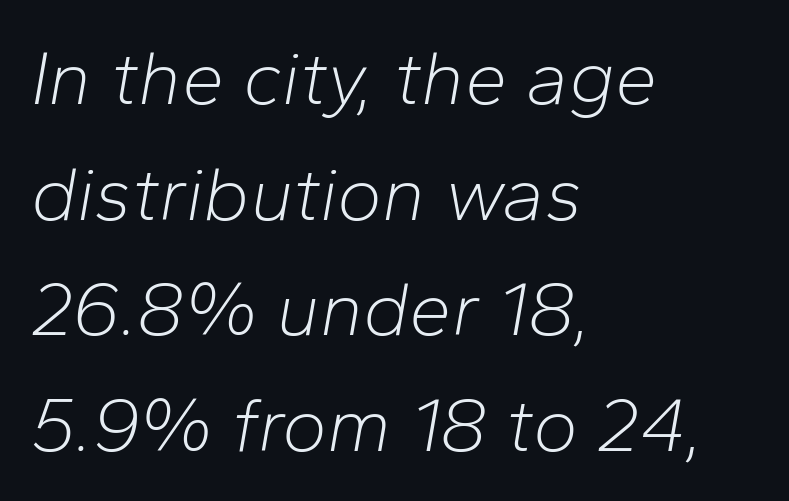
The image shows 76 px light type, italic (leaning right); set left-aligned, normal line spacing (1.52x), normal letter spacing, not underlined; low stroke contrast and a medium x-height.
